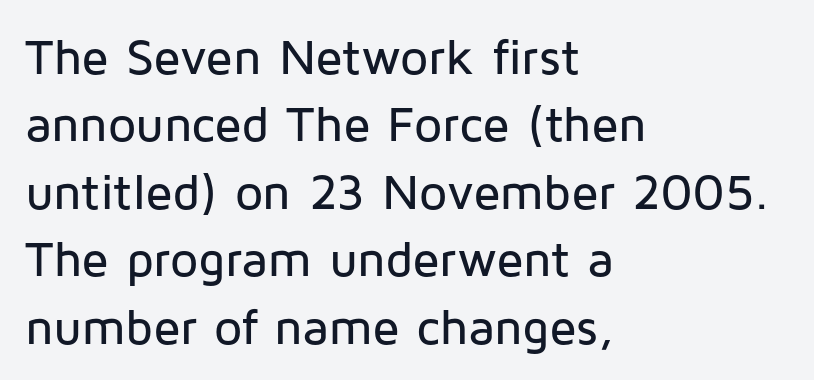
Q: Is the text italic (slanted)? A: No, it is upright.
Q: Is the typeface a serif or a sans-serif typeface? A: Sans-serif.
Q: Is the text underlined? A: No.
Q: How is the paragraph aligned? A: Left-aligned.
Q: Is the spacing between letters normal or unusually wide? A: Normal.
Q: Is the spacing between lines tight, normal or loose? A: Normal.
Q: Width (condensed, normal, or wide)? A: Normal.
Q: Stroke contrast? A: Low.
Q: x-height? A: Medium.
Q: Monospaced? A: No.
